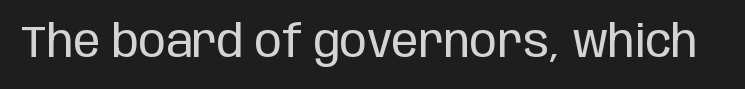
This is not heavy type; no bold has been used. You can tell it's not italic because the verticals are truly vertical. A typesetter would label this face a sans. Is this a fixed-width face? No — the glyphs have proportional, varying widths. Standard letterfit; no display-style spreading of the glyphs. Anything drawn beneath the words? Only blank space.
